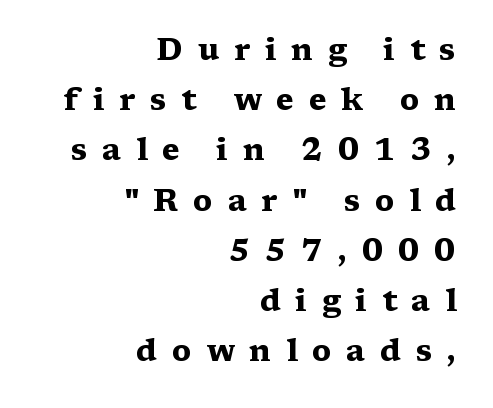
The image shows 31 px heavy, wide serif type, upright; set right-aligned, normal line spacing (1.62x), unusually wide letter spacing (+0.47 em), not underlined; medium stroke contrast and a medium x-height.
